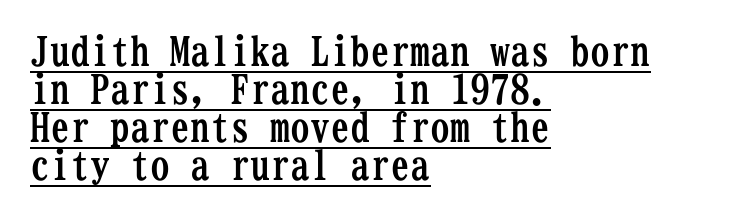
It's the straight-up-and-down kind of type. The compositor pushed each line to the left boundary. Serifs: yes, visible at the terminals of the letterforms. This sample carries an underscore along the baseline area.
